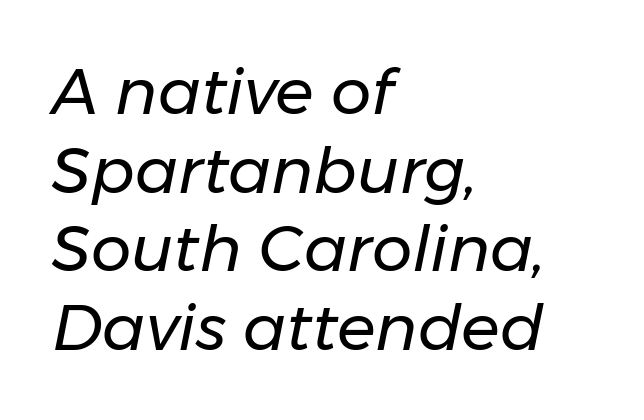
Q: Is the text bold? A: No.
Q: Is the text italic (slanted)? A: Yes, it leans right by about 11 degrees.
Q: Is the text underlined? A: No.
Q: How is the paragraph aligned? A: Left-aligned.
Q: Is the spacing between letters normal or unusually wide? A: Normal.
Q: Width (condensed, normal, or wide)? A: Normal.
Q: Stroke contrast? A: Low.
Q: x-height? A: Medium.
Q: Monospaced? A: No.
